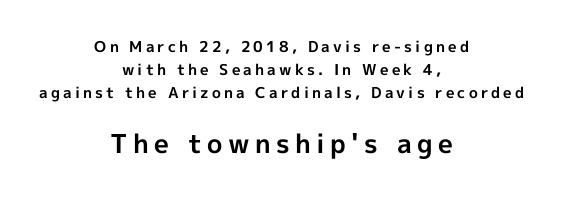
A student would notice the bottom passage is typeset larger than what precedes it. Summary of weight: heavy, a full bold. The paragraph has two soft edges and a firm central axis. This rendering widens character spacing well past its baseline value. Rule under the text: the space is simply empty. Students, observe: this is what conventionally led text looks like.
